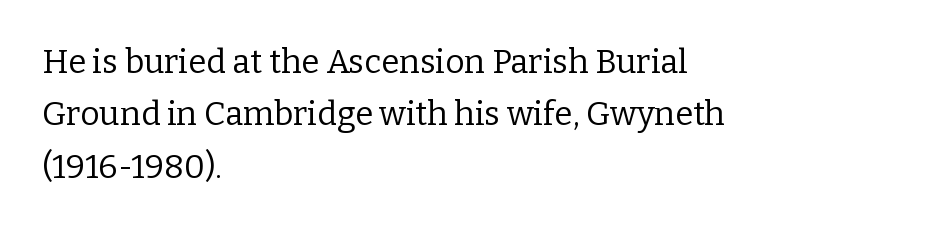
The image shows 33 px regular-weight serif type, upright; set left-aligned, normal line spacing (1.59x), normal letter spacing, not underlined; low stroke contrast and a medium x-height.
